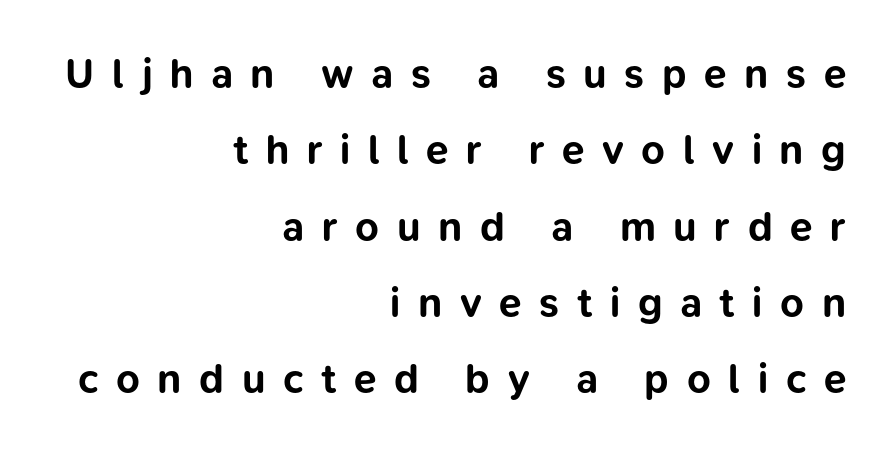
The image shows 41 px bold sans-serif type, upright; set right-aligned, line spacing 1.86x, unusually wide letter spacing (+0.43 em), not underlined; low stroke contrast and a medium x-height.
